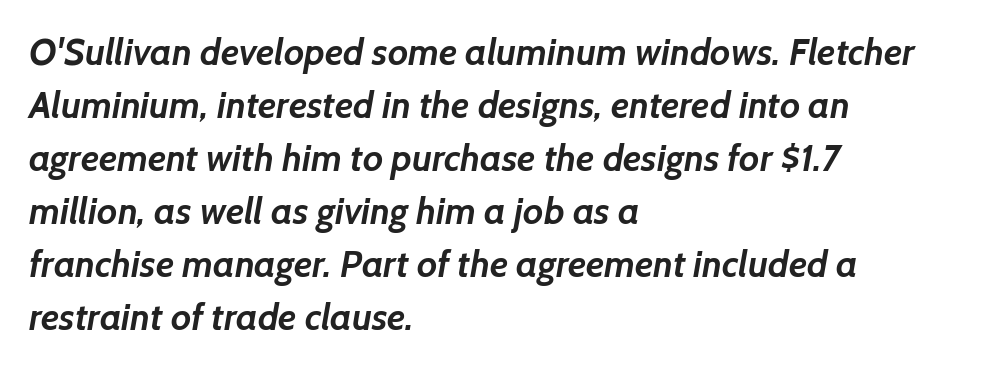
Nobody drew a line under any word here. These lines are set flush left with a ragged right edge. Heavy, bold letterforms. The letterforms sit shoulder to shoulder at normal distance. Note the varied advance widths — an 'i' is clearly narrower than an 'm'. Each new line begins a customary step beneath the previous one.
